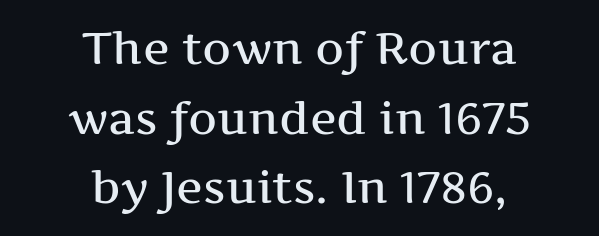
{"serif": "yes", "italic": "no", "width": "wide", "stroke_contrast": "medium", "x_height": "medium", "monospaced": "no", "underline": "no", "align": "center", "line_spacing": "normal", "line_spacing_ratio": 1.55, "letter_spacing": "normal", "letter_spacing_em": 0.0, "glyph_px": 45}
